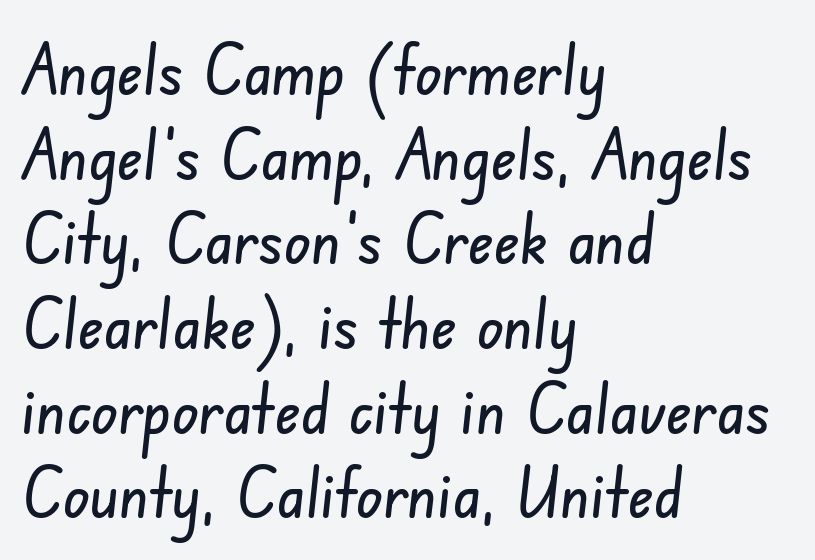
The image shows 70 px condensed sans-serif type; set left-aligned, line spacing 1.21x, normal letter spacing, not underlined; low stroke contrast and a small x-height.
